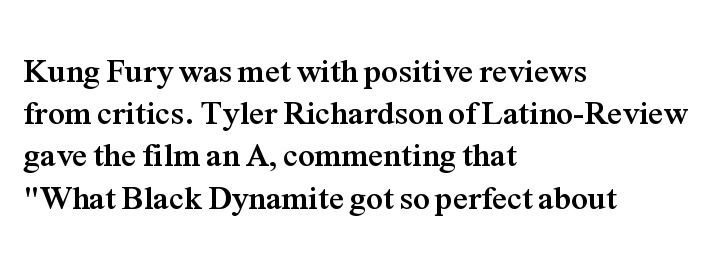
The letters sit at their default tracking, neither squeezed nor spread. A typesetter would call this leading conventional body-copy spacing. Designer's note — italics off, roman on. The typesetter chose a ragged-right arrangement here. What weight is shown? A full bold with thick strokes.
